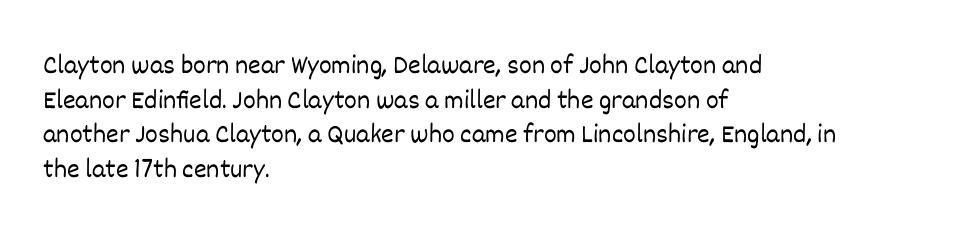
The image shows 27 px text type, upright; set left-aligned, normal line spacing (1.28x), normal letter spacing, not underlined.
